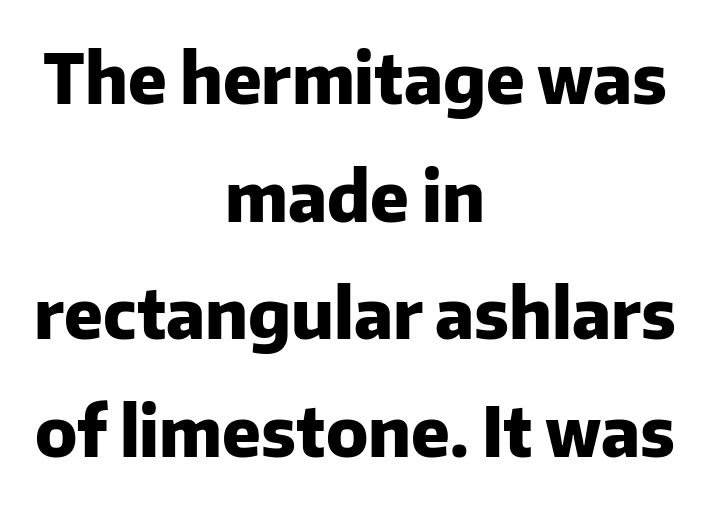
{"serif": "no", "italic": "no", "bold": "yes", "weight": "heavy", "width": "normal", "stroke_contrast": "low", "x_height": "medium", "monospaced": "no", "underline": "no", "align": "center", "line_spacing_ratio": 1.73, "letter_spacing": "normal", "letter_spacing_em": 0.0, "glyph_px": 68}
